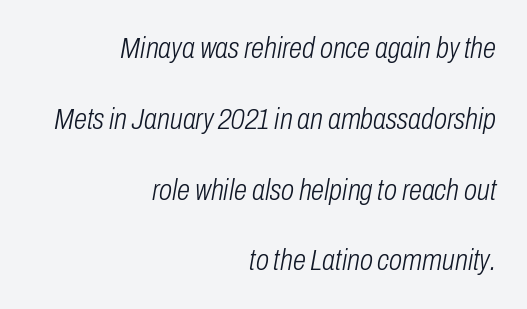
Q: Is the text bold? A: No.
Q: Is the text italic (slanted)? A: Yes, it leans right by about 10 degrees.
Q: Is the text underlined? A: No.
Q: How is the paragraph aligned? A: Right-aligned.
Q: Is the spacing between letters normal or unusually wide? A: Normal.
Q: Is the spacing between lines tight, normal or loose? A: Loose.
Q: Width (condensed, normal, or wide)? A: Condensed.
Q: Stroke contrast? A: Low.
Q: x-height? A: Medium.
Q: Monospaced? A: No.
